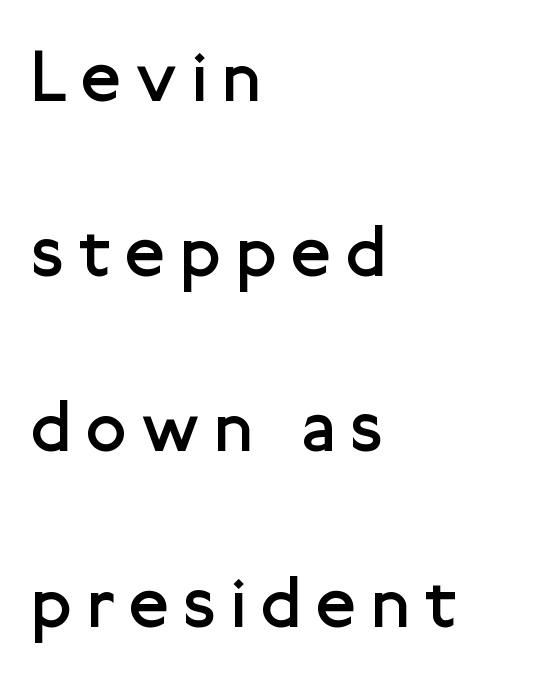
Q: Is the text bold? A: No.
Q: Is the text italic (slanted)? A: No, it is upright.
Q: Is the typeface a serif or a sans-serif typeface? A: Sans-serif.
Q: Is the text underlined? A: No.
Q: How is the paragraph aligned? A: Left-aligned.
Q: Is the spacing between letters normal or unusually wide? A: Unusually wide.
Q: Is the spacing between lines tight, normal or loose? A: Loose.
Q: Width (condensed, normal, or wide)? A: Normal.
Q: Stroke contrast? A: Low.
Q: x-height? A: Medium.
Q: Monospaced? A: No.
